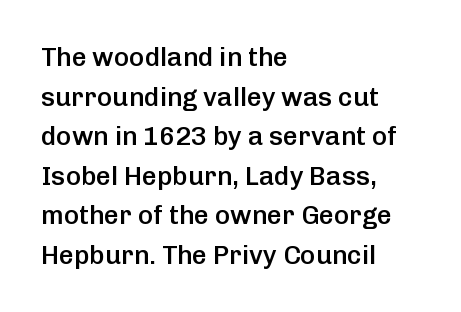
The image shows 26 px text type, upright; set left-aligned, normal line spacing (1.52x), normal letter spacing, not underlined.
